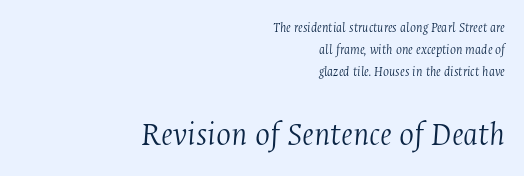
The image shows 35 px light, condensed serif type, italic (leaning right); set right-aligned, normal line spacing (1.58x), normal letter spacing, not underlined; the second (bottom) block is 2.5x larger; medium stroke contrast and a medium x-height.
